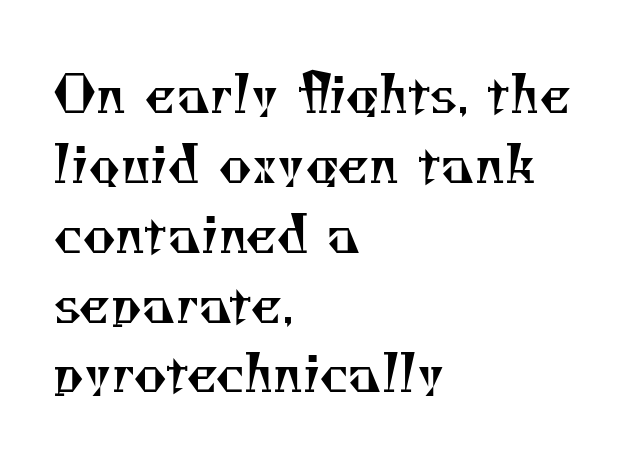
Q: Is the text bold? A: No.
Q: Is the typeface a serif or a sans-serif typeface? A: Serif.
Q: Is the text underlined? A: No.
Q: How is the paragraph aligned? A: Left-aligned.
Q: Is the spacing between letters normal or unusually wide? A: Normal.
Q: Is the spacing between lines tight, normal or loose? A: Normal.
Q: Width (condensed, normal, or wide)? A: Normal.
Q: Stroke contrast? A: Medium.
Q: x-height? A: Small.
Q: Monospaced? A: No.
